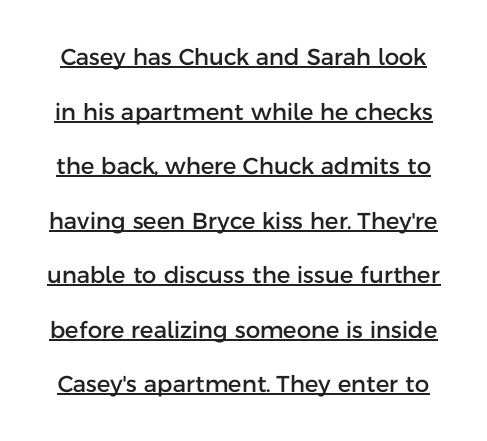
The image shows 23 px text type, upright; set loose line spacing (2.37x), normal letter spacing, underlined.
